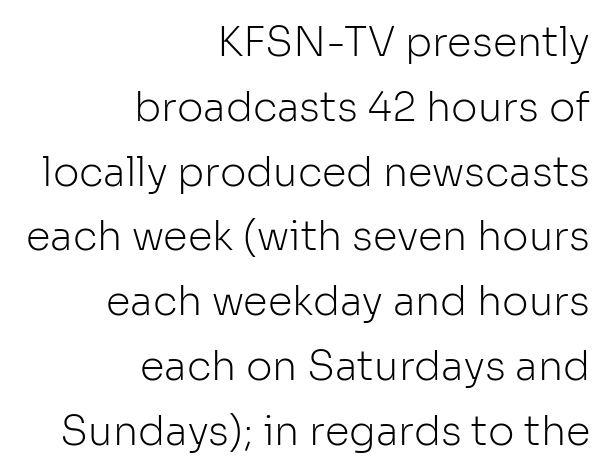
Q: Is the text bold? A: No.
Q: Is the text italic (slanted)? A: No, it is upright.
Q: Is the typeface a serif or a sans-serif typeface? A: Sans-serif.
Q: Is the text underlined? A: No.
Q: How is the paragraph aligned? A: Right-aligned.
Q: Is the spacing between letters normal or unusually wide? A: Normal.
Q: Is the spacing between lines tight, normal or loose? A: Normal.
Q: Width (condensed, normal, or wide)? A: Normal.
Q: Stroke contrast? A: Low.
Q: x-height? A: Medium.
Q: Monospaced? A: No.
